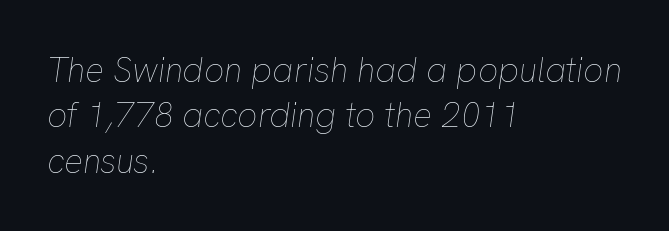
The space beneath each line is pristine and unruled. Nothing heavy about these letters — not bold at all. Observe the lean: these are italic letterforms. The rendering uses natural spacing where letterforms have individual widths. Leading matches the norm, producing a regular column. Words appear dense and cohesive because spacing is normal.
